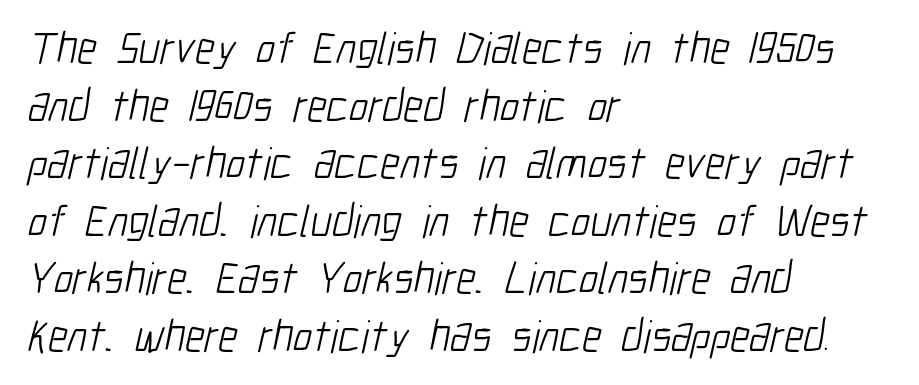
{"serif": "no", "bold": "no", "weight": "light", "width": "condensed", "stroke_contrast": "low", "x_height": "medium", "monospaced": "no", "underline": "no", "align": "left", "line_spacing": "normal", "line_spacing_ratio": 1.28, "letter_spacing": "normal", "letter_spacing_em": 0.0, "glyph_px": 45}
